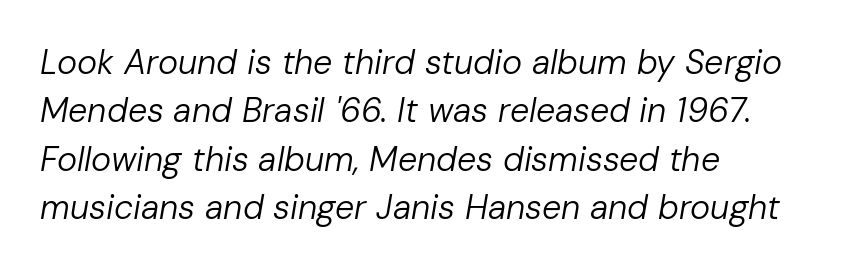
{"italic": "yes", "lean": "right", "slant_degrees": 10, "bold": "no", "weight": "regular", "width": "normal", "stroke_contrast": "low", "x_height": "medium", "monospaced": "no", "underline": "no", "align": "left", "line_spacing": "normal", "line_spacing_ratio": 1.42, "letter_spacing": "normal", "letter_spacing_em": 0.0, "glyph_px": 34}
